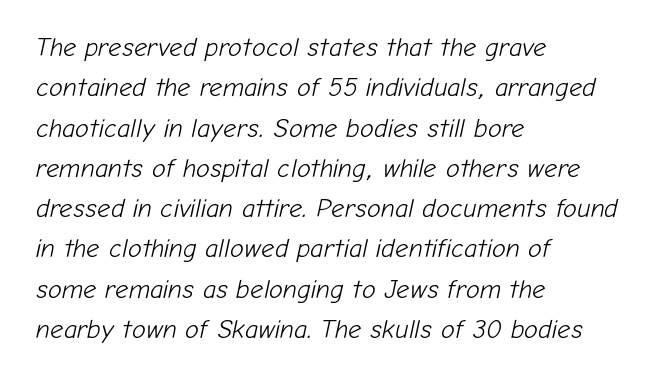
Q: Is the text bold? A: No.
Q: Is the text italic (slanted)? A: Yes, it leans right by about 12 degrees.
Q: Is the text underlined? A: No.
Q: How is the paragraph aligned? A: Left-aligned.
Q: Is the spacing between letters normal or unusually wide? A: Normal.
Q: Is the spacing between lines tight, normal or loose? A: Normal.
